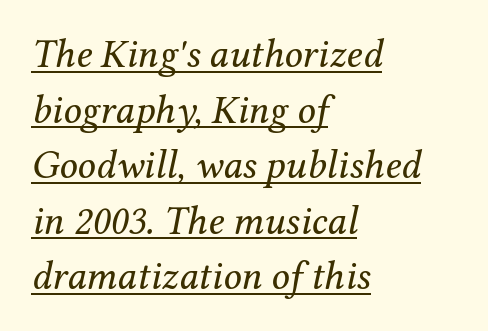
The image shows 40 px regular-weight serif type, italic (leaning right); set left-aligned, normal line spacing (1.39x), normal letter spacing, underlined; medium stroke contrast and a medium x-height.
